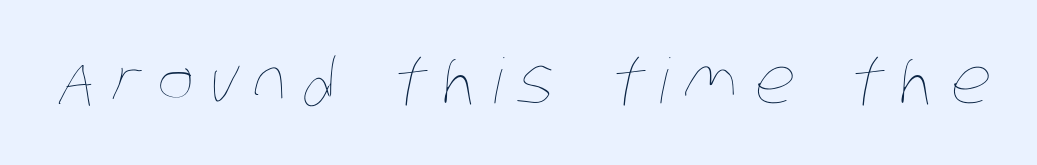
The image shows 62 px thin, condensed type; set unusually wide letter spacing (+0.25 em), not underlined; low stroke contrast and a large x-height.
